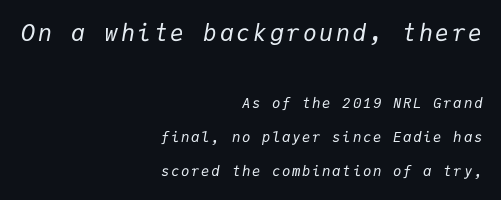
Does the lettering tilt? It does — this is italic. Descenders hang freely into open space. The vertical gap from one line to the next is large. The text block is weighted toward the right margin, trailing off unevenly leftward. You get the large type first, then a drop to smaller type. The typesetting does not lean heavy: it is not bold.
